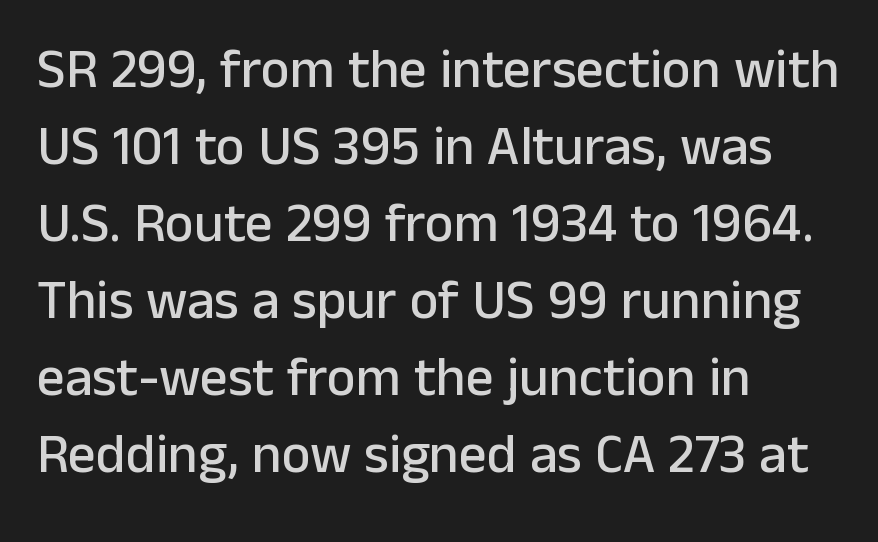
What's the leading like? Ordinary, nothing unusual. The letters advance in unequal steps, a hallmark of proportional type. The characters display no serif detailing; their extremities are plain. It's the straight-up-and-down kind of type. Glance below the letters and you will spot only blank space.
